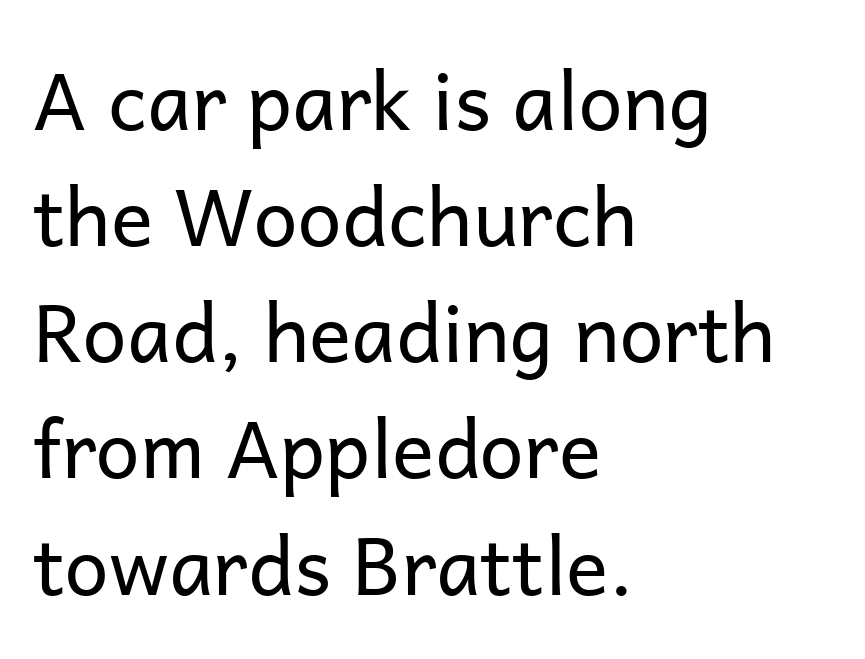
Rows of type keep a routine distance in the vertical direction. Vertical stems look standard width or narrower in stroke. The zone under the glyphs is completely vacant. Looks like regular typesetting: each glyph gets only the width it needs. Visually the block forms a straight wall on the left and a jagged coastline on the right. Ordinary non-slanted type is in use.
